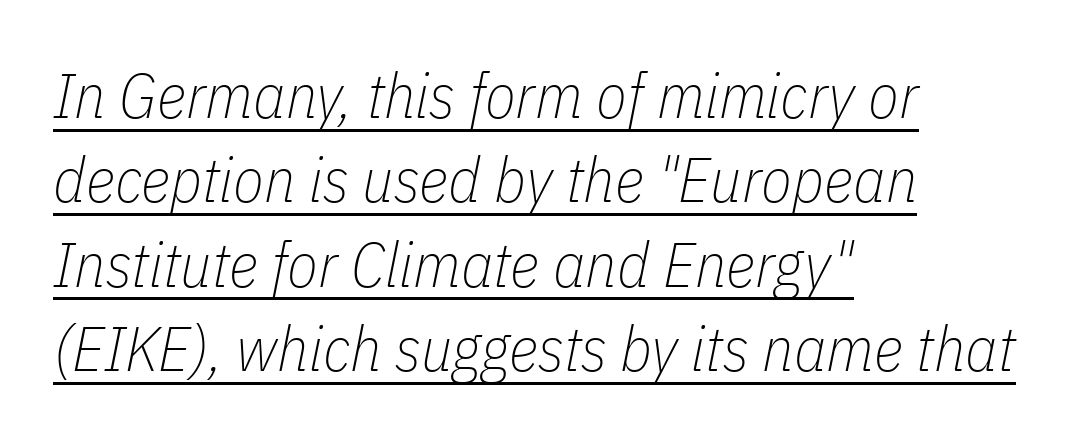
The image shows 63 px thin, condensed type, italic (leaning right); set left-aligned, normal line spacing (1.34x), normal letter spacing, underlined; low stroke contrast and a medium x-height.
